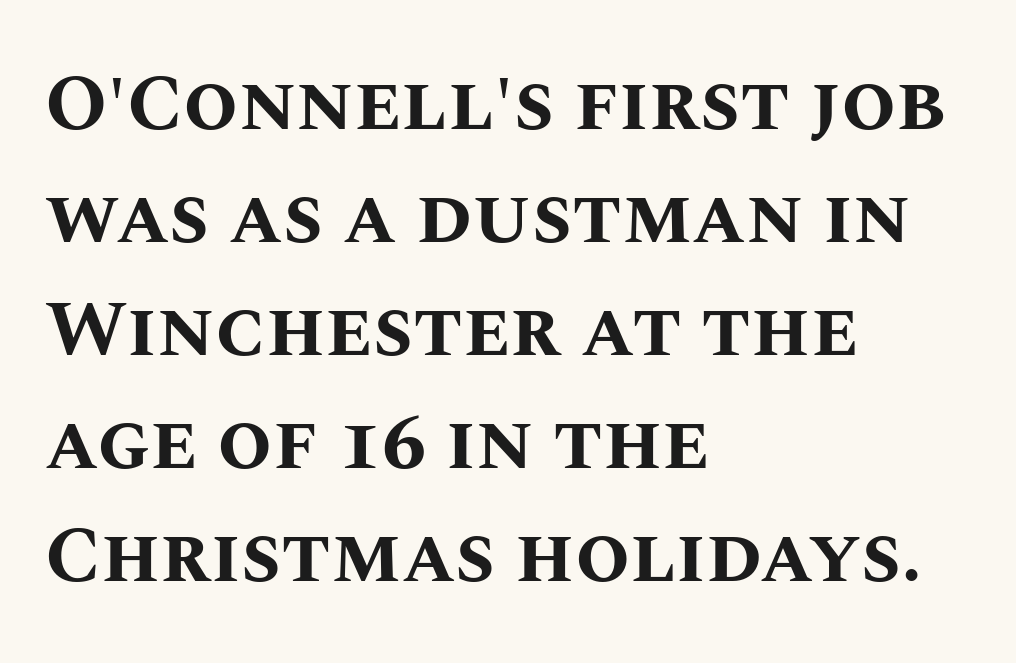
The image shows 79 px bold type, upright; set left-aligned, normal line spacing (1.43x), normal letter spacing, not underlined; medium stroke contrast and a large x-height.
